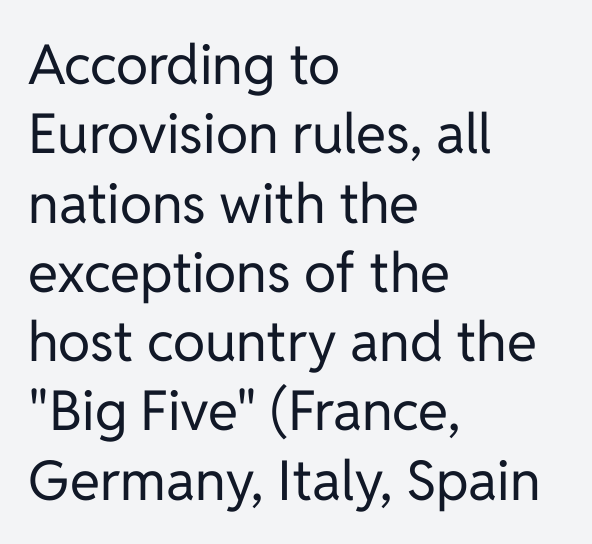
The image shows 55 px regular-weight sans-serif type, upright; set left-aligned, normal line spacing (1.26x), normal letter spacing, not underlined; low stroke contrast and a medium x-height.
